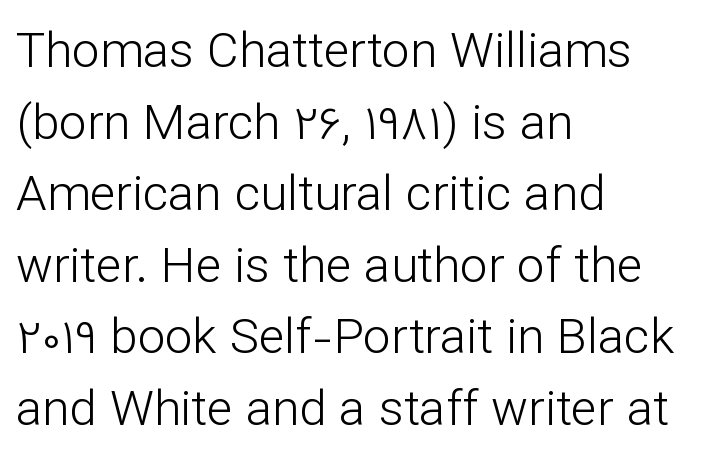
The image shows 49 px light sans-serif type, upright; set left-aligned, normal line spacing (1.46x), normal letter spacing, not underlined; low stroke contrast and a medium x-height.
